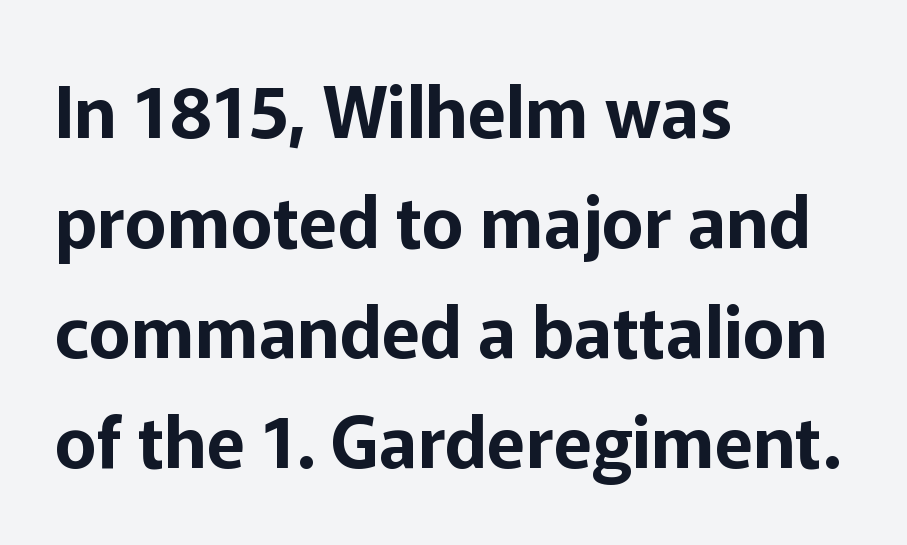
Q: Is the text italic (slanted)? A: No, it is upright.
Q: Is the typeface a serif or a sans-serif typeface? A: Sans-serif.
Q: Is the text underlined? A: No.
Q: How is the paragraph aligned? A: Left-aligned.
Q: Is the spacing between letters normal or unusually wide? A: Normal.
Q: Is the spacing between lines tight, normal or loose? A: Normal.
Q: Width (condensed, normal, or wide)? A: Normal.
Q: Stroke contrast? A: Low.
Q: x-height? A: Medium.
Q: Monospaced? A: No.
